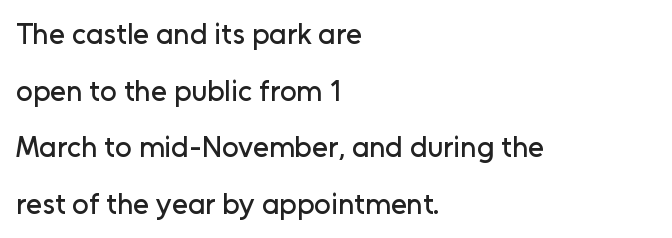
Q: Is the text italic (slanted)? A: No, it is upright.
Q: Is the typeface a serif or a sans-serif typeface? A: Sans-serif.
Q: Is the text underlined? A: No.
Q: How is the paragraph aligned? A: Left-aligned.
Q: Is the spacing between letters normal or unusually wide? A: Normal.
Q: Is the spacing between lines tight, normal or loose? A: Loose.
Q: Width (condensed, normal, or wide)? A: Normal.
Q: Stroke contrast? A: Low.
Q: x-height? A: Medium.
Q: Monospaced? A: No.
